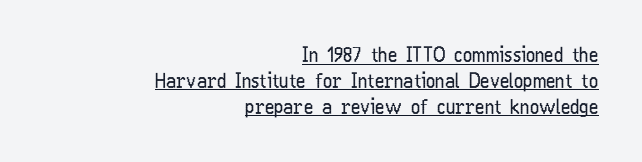
Q: Is the text bold? A: No.
Q: Is the text italic (slanted)? A: No, it is upright.
Q: Is the text underlined? A: Yes.
Q: How is the paragraph aligned? A: Right-aligned.
Q: Is the spacing between letters normal or unusually wide? A: Normal.
Q: Is the spacing between lines tight, normal or loose? A: Normal.
